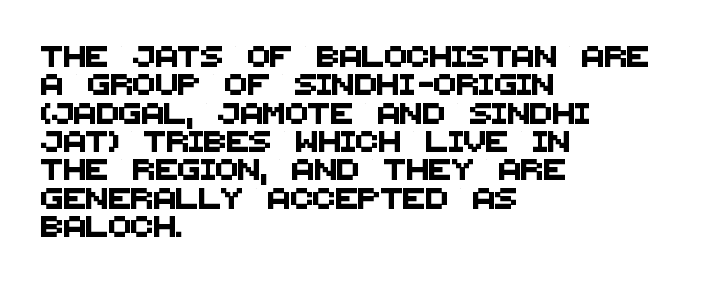
Each word holds together tightly as a unit, with standard inter-letter gaps. In terms of leading, this rendering sits right in the middle. Horizontally, the lines are justified to the leading edge only. Letters rest on an invisible, unmarked baseline.
